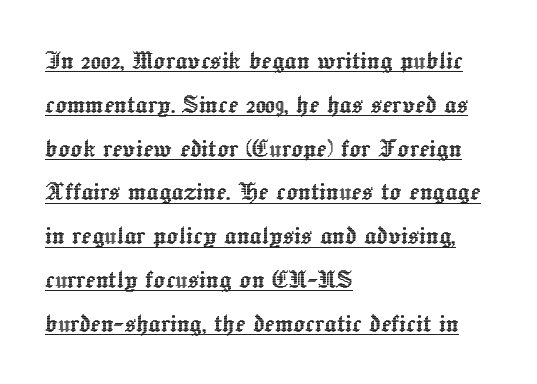
Q: Is the text italic (slanted)? A: No, it is upright.
Q: Is the text underlined? A: Yes.
Q: How is the paragraph aligned? A: Left-aligned.
Q: Is the spacing between letters normal or unusually wide? A: Normal.
Q: Is the spacing between lines tight, normal or loose? A: Normal.
Q: Width (condensed, normal, or wide)? A: Normal.
Q: x-height? A: Medium.
Q: Monospaced? A: No.
